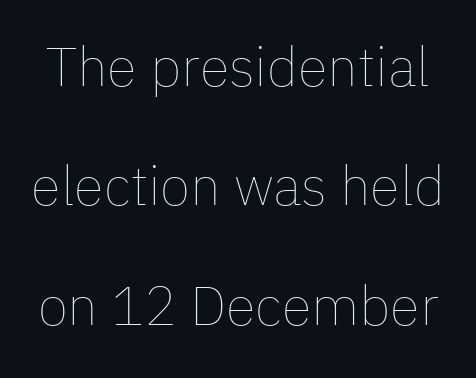
{"italic": "no", "bold": "no", "weight": "thin", "width": "normal", "stroke_contrast": "low", "x_height": "medium", "monospaced": "no", "underline": "no", "line_spacing": "loose", "line_spacing_ratio": 2.17, "letter_spacing": "normal", "letter_spacing_em": 0.0, "glyph_px": 55}
